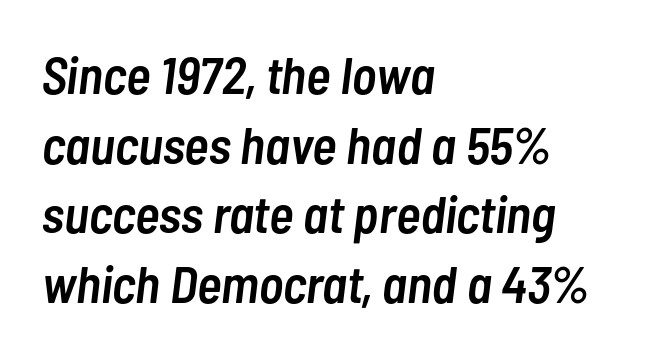
You could not count columns in this text — the font is proportionally spaced. The face used here has a pronounced slope to its letters. Glance below the letters and you will spot only blank space. Weight check: semibold — heavier than regular, not quite bold. Glyph-to-glyph distance matches everyday printed text. Regular leading.
